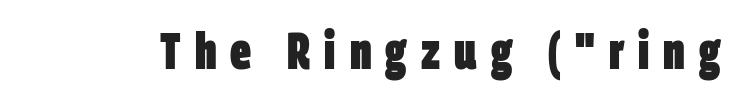
{"serif": "no", "bold": "yes", "weight": "heavy", "width": "condensed", "stroke_contrast": "low", "x_height": "large", "monospaced": "no", "underline": "no", "letter_spacing": "wide", "letter_spacing_em": 0.27, "glyph_px": 52}
